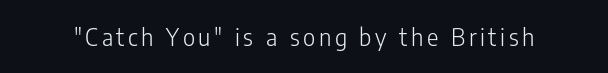
Only glyphs here, with clear space below each row. Posture: upright roman. The font is comparable to plain body text, perhaps lighter.
